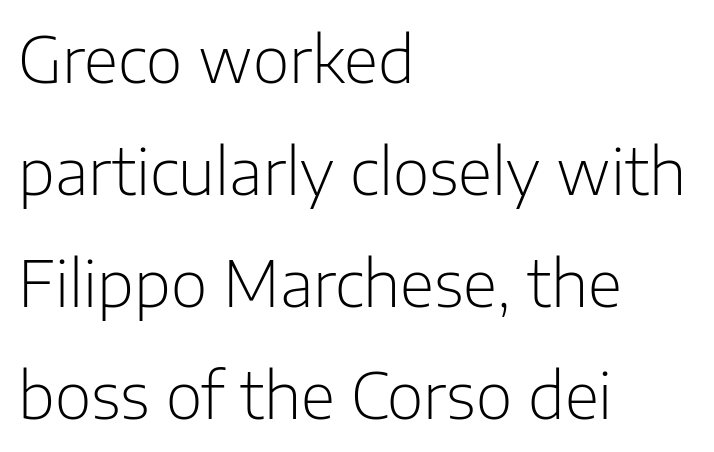
A typesetter would call this proportional, since set widths differ per character. What stands out about the letter spacing? Nothing — it is the standard amount. Decoration check: the copy has no underline. Leftover space on each line is placed entirely after the last word. Is this a sans? Yes — the strokes have no serifs. The lettering holds an erect, upright posture throughout.
